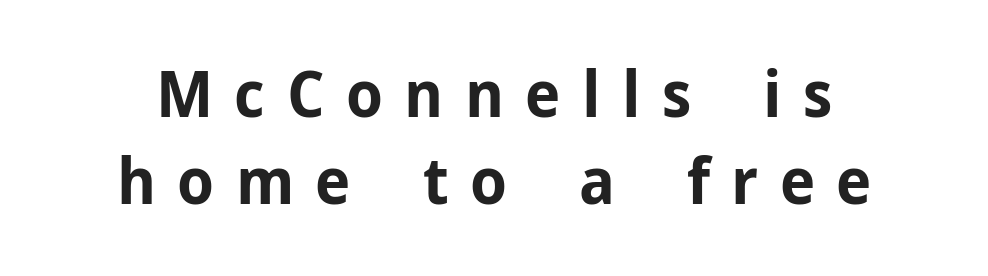
The image shows 65 px bold sans-serif type, upright; set normal line spacing (1.34x), unusually wide letter spacing (+0.33 em), not underlined; low stroke contrast and a medium x-height.
